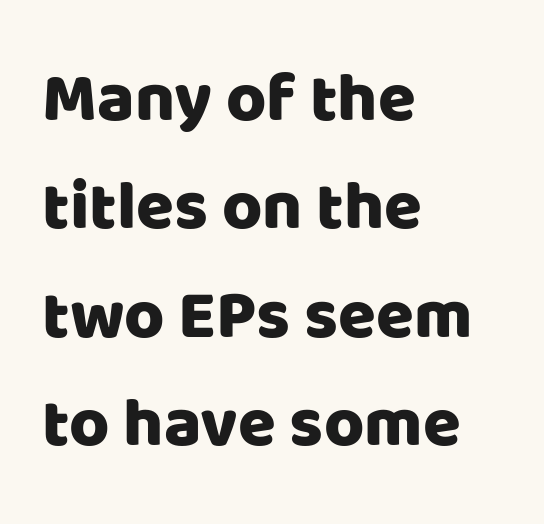
Q: Is the text italic (slanted)? A: No, it is upright.
Q: Is the typeface a serif or a sans-serif typeface? A: Sans-serif.
Q: Is the text underlined? A: No.
Q: How is the paragraph aligned? A: Left-aligned.
Q: Is the spacing between letters normal or unusually wide? A: Normal.
Q: Is the spacing between lines tight, normal or loose? A: Normal.
Q: Width (condensed, normal, or wide)? A: Normal.
Q: Stroke contrast? A: Low.
Q: x-height? A: Large.
Q: Monospaced? A: No.
